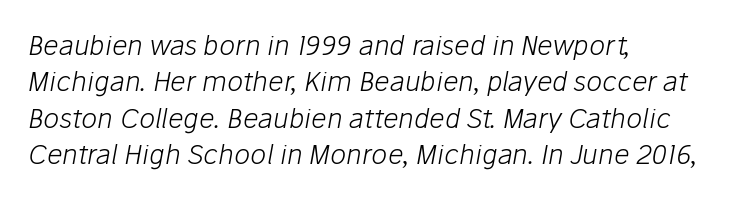
The image shows 27 px text type, italic (leaning right); set left-aligned, normal line spacing (1.35x), normal letter spacing, not underlined.
